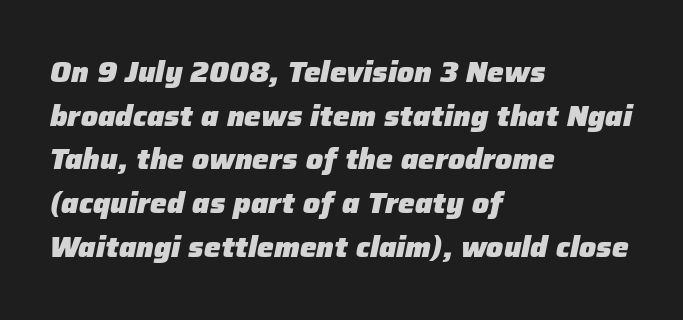
Q: Is the text bold? A: Yes.
Q: Is the text italic (slanted)? A: Yes, it leans right by about 12 degrees.
Q: Is the text underlined? A: No.
Q: How is the paragraph aligned? A: Left-aligned.
Q: Is the spacing between letters normal or unusually wide? A: Normal.
Q: Is the spacing between lines tight, normal or loose? A: Normal.
Q: Width (condensed, normal, or wide)? A: Normal.
Q: Stroke contrast? A: Low.
Q: x-height? A: Medium.
Q: Monospaced? A: No.
